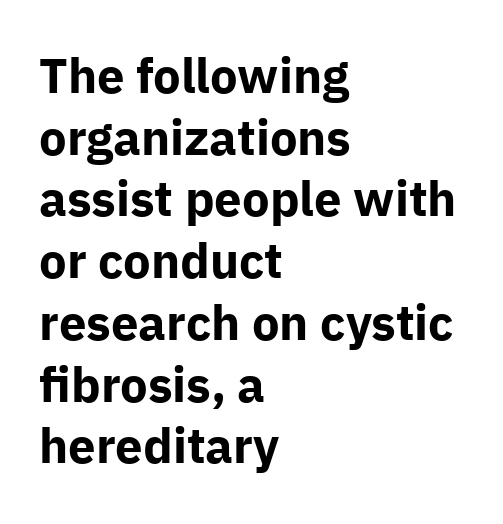
Typeset ragged right — the left edge is the straight one. Letter spacing: default. Reading down the column, the eye jumps a familiar distance to each next line. Note the varied advance widths — an 'i' is clearly narrower than an 'm'.
